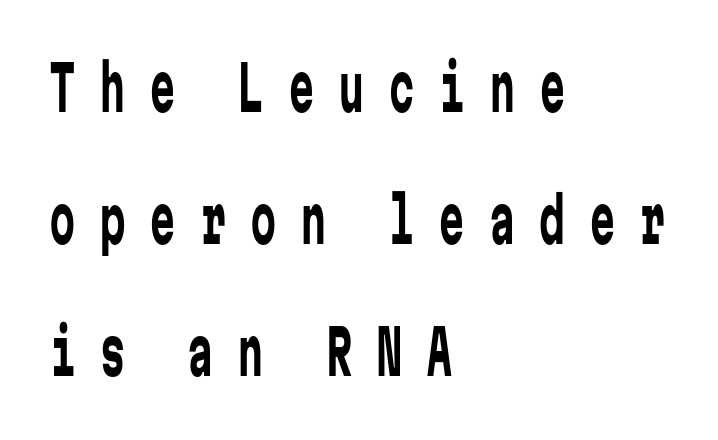
{"serif": "no", "italic": "no", "bold": "no", "weight": "regular", "width": "condensed", "stroke_contrast": "low", "x_height": "medium", "monospaced": "yes", "underline": "no", "align": "left", "line_spacing": "loose", "line_spacing_ratio": 2.13, "letter_spacing": "wide", "letter_spacing_em": 0.41, "glyph_px": 62}
